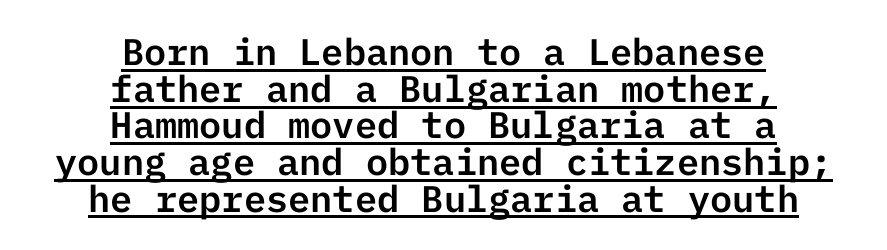
Standard letterfit; no display-style spreading of the glyphs. The lines are packed closely together with very little leading. A roman cut, with each character standing at attention. The rag falls on both sides of this text block equally. Like a heading marked for emphasis, these lines bear an underscore. This sample uses a sans-serif face.
